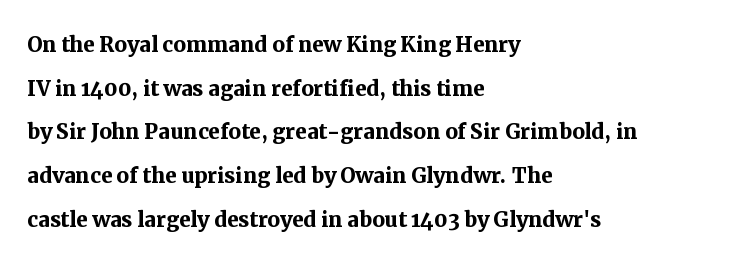
Q: Is the text bold? A: Yes.
Q: Is the text italic (slanted)? A: No, it is upright.
Q: Is the typeface a serif or a sans-serif typeface? A: Serif.
Q: Is the text underlined? A: No.
Q: How is the paragraph aligned? A: Left-aligned.
Q: Is the spacing between letters normal or unusually wide? A: Normal.
Q: Is the spacing between lines tight, normal or loose? A: Normal.
Q: Width (condensed, normal, or wide)? A: Normal.
Q: Stroke contrast? A: Medium.
Q: x-height? A: Medium.
Q: Monospaced? A: No.
